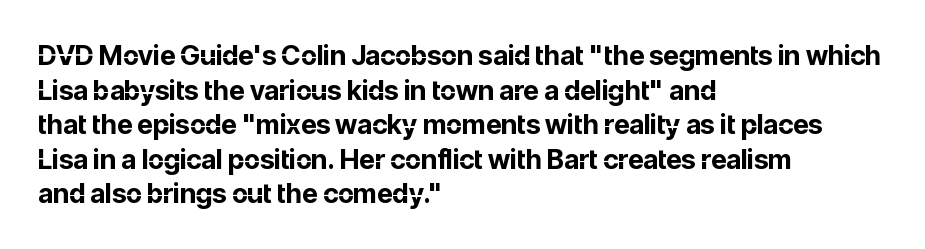
Q: Is the text bold? A: Yes.
Q: Is the text italic (slanted)? A: No, it is upright.
Q: Is the text underlined? A: No.
Q: How is the paragraph aligned? A: Left-aligned.
Q: Is the spacing between letters normal or unusually wide? A: Normal.
Q: Is the spacing between lines tight, normal or loose? A: Normal.
